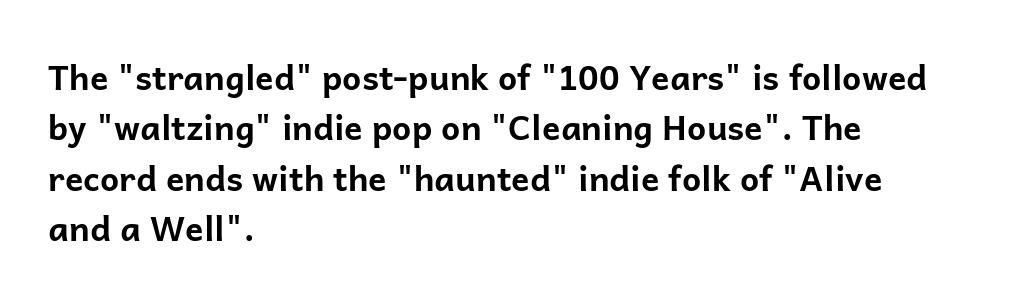
{"serif": "no", "italic": "no", "bold": "yes", "weight": "bold", "width": "normal", "stroke_contrast": "low", "x_height": "medium", "monospaced": "no", "underline": "no", "align": "left", "line_spacing": "normal", "line_spacing_ratio": 1.48, "letter_spacing": "normal", "letter_spacing_em": 0.0, "glyph_px": 34}
